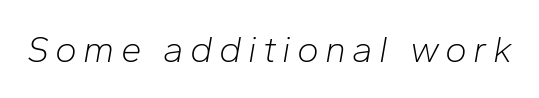
{"italic": "yes", "lean": "right", "slant_degrees": 10, "bold": "no", "weight": "light", "width": "normal", "stroke_contrast": "low", "x_height": "medium", "monospaced": "no", "underline": "no", "glyph_px": 37}
